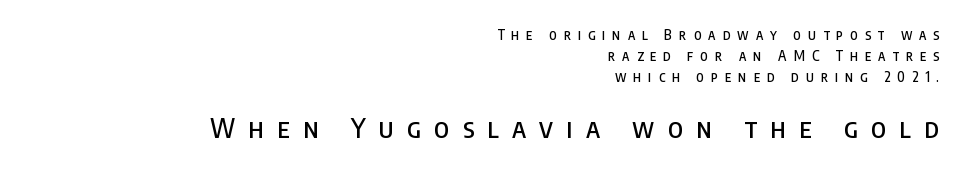
{"italic": "no", "underline": "no", "align": "right", "line_spacing": "normal", "line_spacing_ratio": 1.51, "letter_spacing": "wide", "letter_spacing_em": 0.49, "larger_block": "second", "size_ratio": 1.93, "glyph_px": 27}
